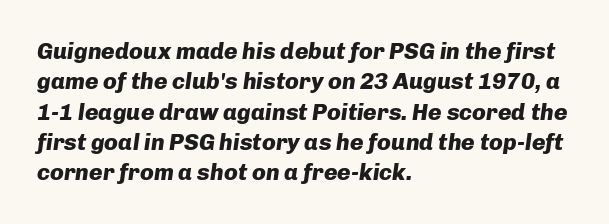
The letters are bold, with thick, heavy strokes. There's an unmistakable incline to the writing here. The paragraph has a hard left edge and a soft right edge. How would I describe the line gaps? Plain and ordinary. Quick note: underline off.
